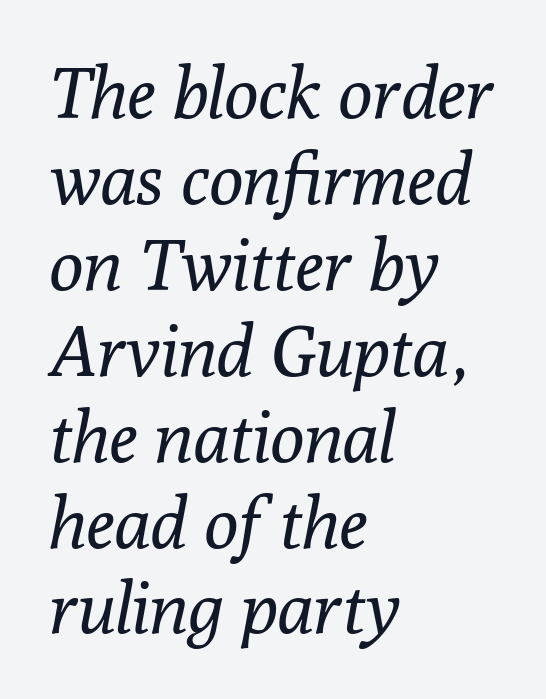
The image shows 71 px regular-weight serif type, italic (leaning right); set left-aligned, line spacing 1.21x, normal letter spacing, not underlined; low stroke contrast and a medium x-height.
